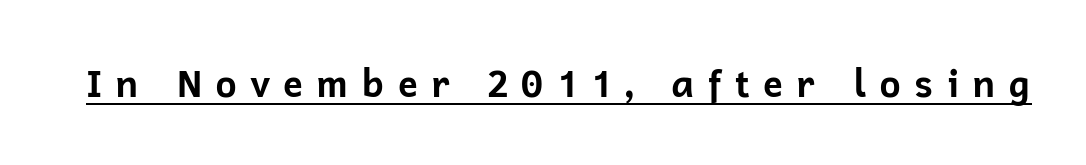
The image shows 37 px bold sans-serif type, upright; set unusually wide letter spacing (+0.34 em), underlined; low stroke contrast and a medium x-height.
